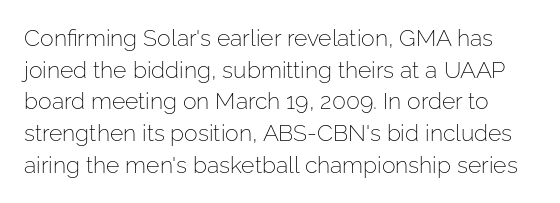
Q: Is the text bold? A: No.
Q: Is the text italic (slanted)? A: No, it is upright.
Q: Is the text underlined? A: No.
Q: Is the spacing between letters normal or unusually wide? A: Normal.
Q: Is the spacing between lines tight, normal or loose? A: Normal.
